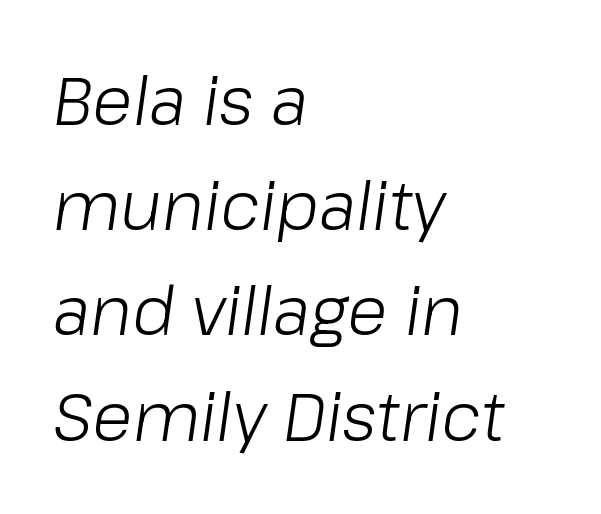
The image shows 67 px light type, italic (leaning right); set left-aligned, normal line spacing (1.57x), normal letter spacing, not underlined; low stroke contrast and a medium x-height.
